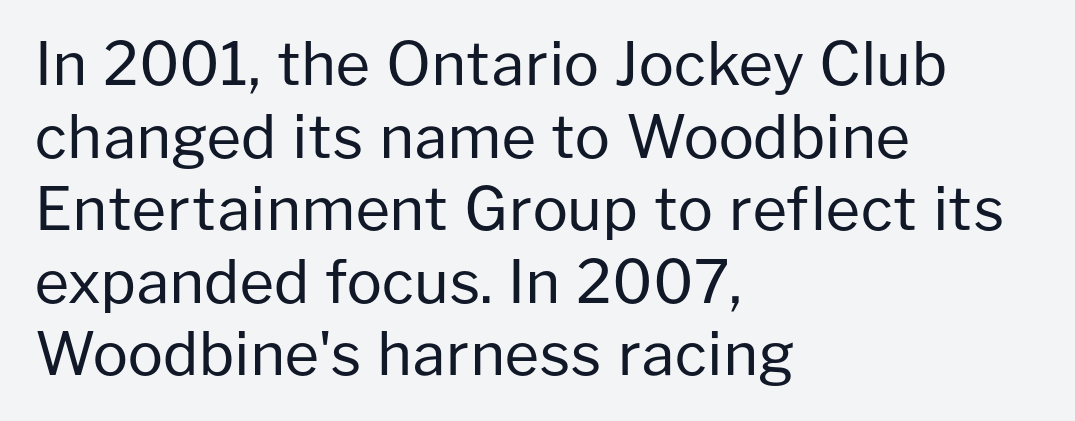
Q: Is the text bold? A: No.
Q: Is the text italic (slanted)? A: No, it is upright.
Q: Is the typeface a serif or a sans-serif typeface? A: Sans-serif.
Q: Is the text underlined? A: No.
Q: How is the paragraph aligned? A: Left-aligned.
Q: Is the spacing between letters normal or unusually wide? A: Normal.
Q: Width (condensed, normal, or wide)? A: Normal.
Q: Stroke contrast? A: Low.
Q: x-height? A: Medium.
Q: Monospaced? A: No.
